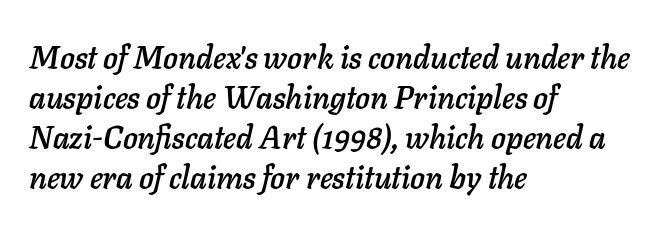
Note the varied advance widths — an 'i' is clearly narrower than an 'm'. Tall strokes in this sample are angled rather than plumb. The lines are quadded left. Interline gaps are of average width in this sample.
